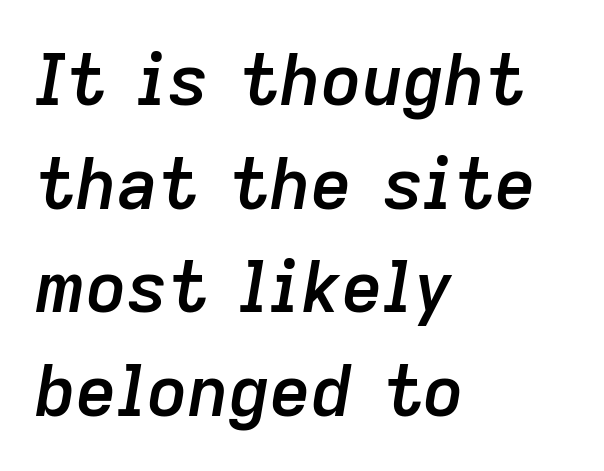
Q: Is the text bold? A: Semi-bold.
Q: Is the text italic (slanted)? A: Yes, it leans right by about 9 degrees.
Q: Is the text underlined? A: No.
Q: How is the paragraph aligned? A: Left-aligned.
Q: Is the spacing between letters normal or unusually wide? A: Normal.
Q: Is the spacing between lines tight, normal or loose? A: Normal.
Q: Width (condensed, normal, or wide)? A: Normal.
Q: Stroke contrast? A: Low.
Q: x-height? A: Medium.
Q: Monospaced? A: No.
